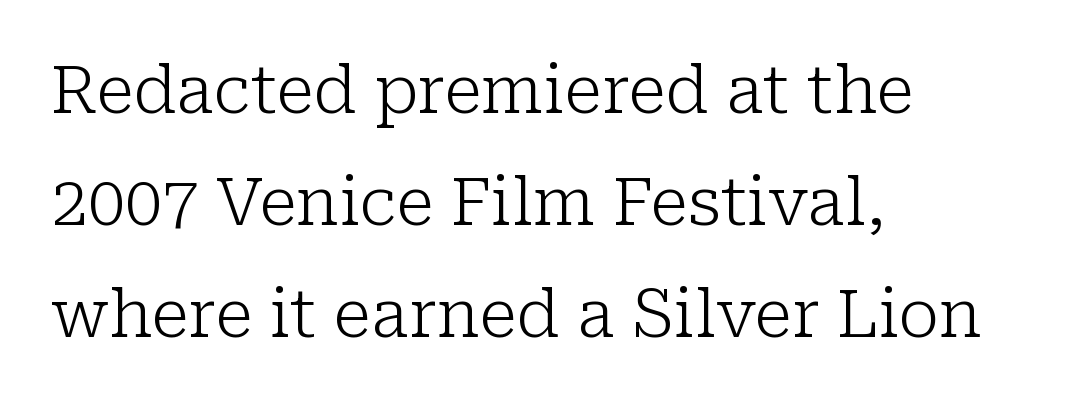
Q: Is the text bold? A: No.
Q: Is the text italic (slanted)? A: No, it is upright.
Q: Is the typeface a serif or a sans-serif typeface? A: Serif.
Q: Is the text underlined? A: No.
Q: How is the paragraph aligned? A: Left-aligned.
Q: Is the spacing between letters normal or unusually wide? A: Normal.
Q: Is the spacing between lines tight, normal or loose? A: Normal.
Q: Width (condensed, normal, or wide)? A: Normal.
Q: Stroke contrast? A: Low.
Q: x-height? A: Medium.
Q: Monospaced? A: No.
